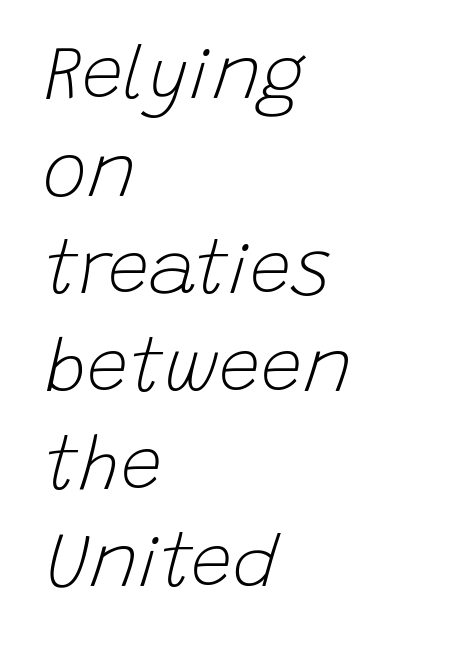
These lines are rendered in a variable-pitch font. The line-height multiplier appears to be the usual default. Underline: absent. Alignment: flush left. Nothing unusual about the tracking: characters are spaced as the font intends. A typesetter would mark this as italic.
